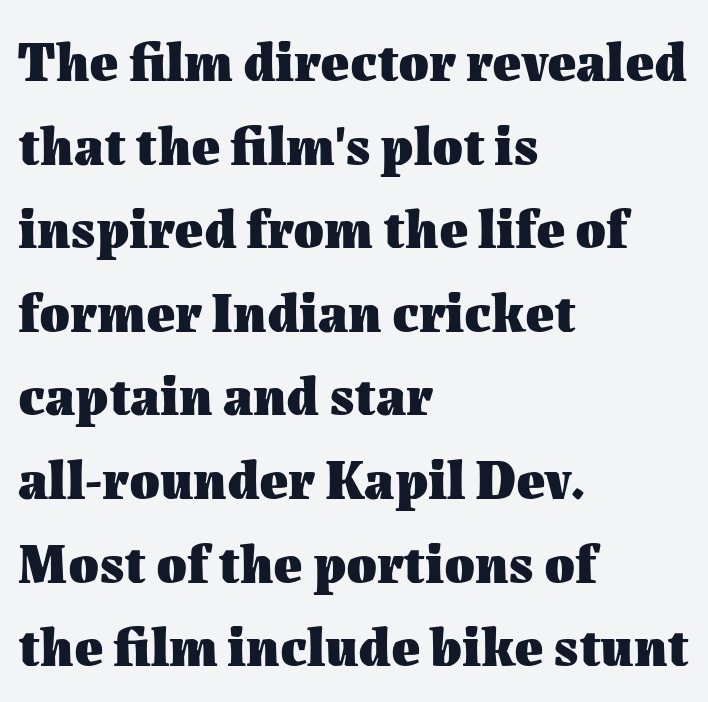
{"italic": "no", "bold": "yes", "weight": "heavy", "width": "normal", "stroke_contrast": "medium", "x_height": "medium", "monospaced": "no", "underline": "no", "align": "left", "line_spacing": "normal", "line_spacing_ratio": 1.52, "letter_spacing": "normal", "letter_spacing_em": 0.0, "glyph_px": 55}
